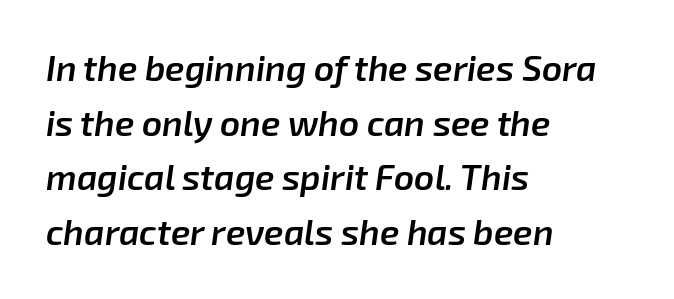
The image shows 35 px semibold type, italic (leaning right); set left-aligned, normal line spacing (1.56x), normal letter spacing, not underlined; low stroke contrast and a medium x-height.
